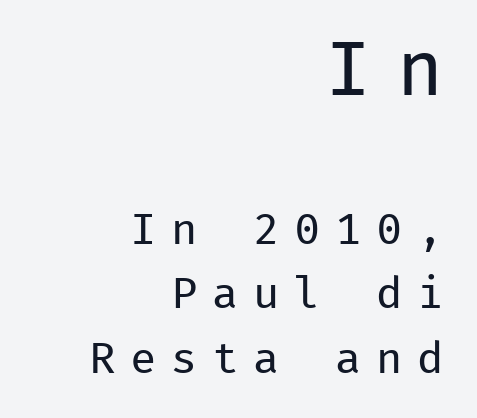
Q: Is the text bold? A: No.
Q: Is the text italic (slanted)? A: No, it is upright.
Q: Is the typeface a serif or a sans-serif typeface? A: Sans-serif.
Q: Is the text underlined? A: No.
Q: How is the paragraph aligned? A: Right-aligned.
Q: Is the spacing between letters normal or unusually wide? A: Unusually wide.
Q: Is the spacing between lines tight, normal or loose? A: Normal.
Q: Which block of text is set in a larger size, the first (top) or the second (bottom)? A: The first (top) one.
Q: Width (condensed, normal, or wide)? A: Normal.
Q: Stroke contrast? A: Low.
Q: x-height? A: Medium.
Q: Monospaced? A: Yes.
